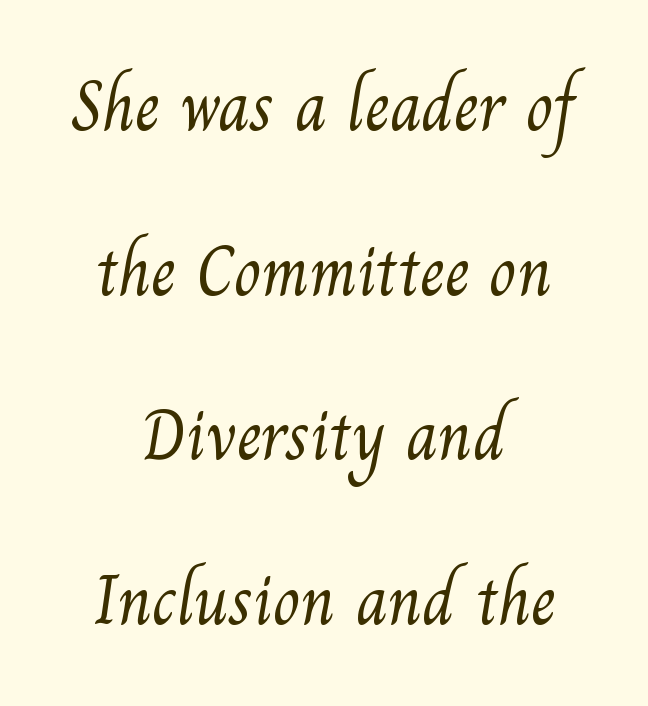
The image shows 71 px light serif type; set centered, loose line spacing (2.32x), normal letter spacing, not underlined; medium stroke contrast and a small x-height.
